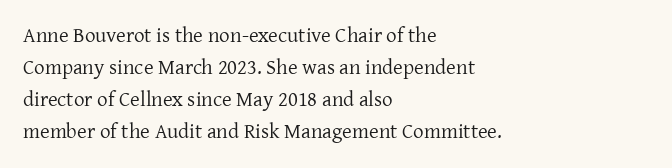
{"italic": "no", "bold": "no", "underline": "no", "align": "left", "line_spacing": "normal", "line_spacing_ratio": 1.53, "letter_spacing": "normal", "letter_spacing_em": 0.0, "glyph_px": 21}
